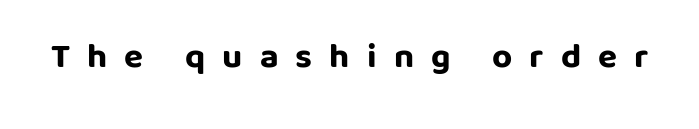
Observe the wide spacing: letters keep a clear distance from each other. Designer's note — italics off, roman on. Serif or sans? Sans — the stroke terminals are bare. The face used here is proportionally spaced, like ordinary book or web type. Set as a true bold cut, around the 700 mark.
